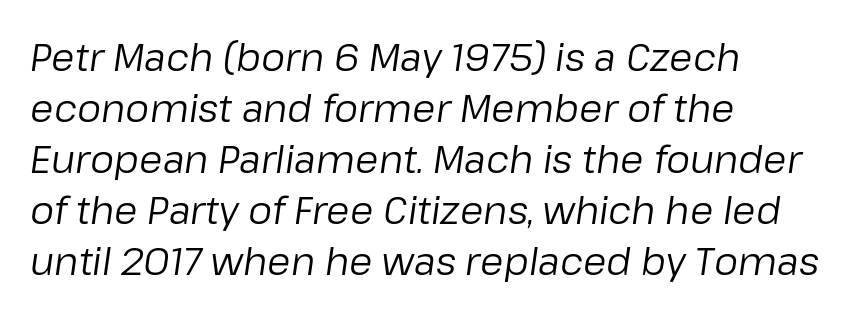
{"italic": "yes", "lean": "right", "slant_degrees": 8, "bold": "no", "weight": "regular", "width": "normal", "stroke_contrast": "low", "x_height": "medium", "monospaced": "no", "underline": "no", "align": "left", "line_spacing": "normal", "line_spacing_ratio": 1.34, "letter_spacing": "normal", "letter_spacing_em": 0.0, "glyph_px": 38}
